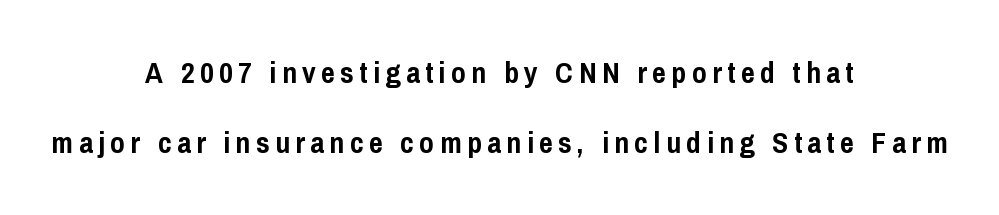
Q: Is the text bold? A: Yes.
Q: Is the text italic (slanted)? A: No, it is upright.
Q: Is the typeface a serif or a sans-serif typeface? A: Sans-serif.
Q: Is the text underlined? A: No.
Q: How is the paragraph aligned? A: Centered.
Q: Is the spacing between lines tight, normal or loose? A: Loose.
Q: Width (condensed, normal, or wide)? A: Condensed.
Q: Stroke contrast? A: Low.
Q: x-height? A: Medium.
Q: Monospaced? A: No.
